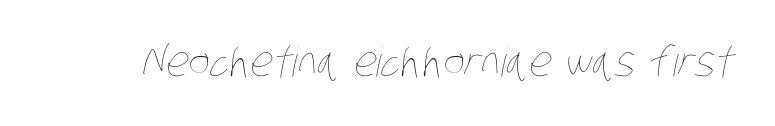
Glance below the letters and you will spot only blank space. Weight class: somewhere from thin through regular. These lines are rendered in a variable-pitch font. There is no visible air inserted between adjacent glyphs.
